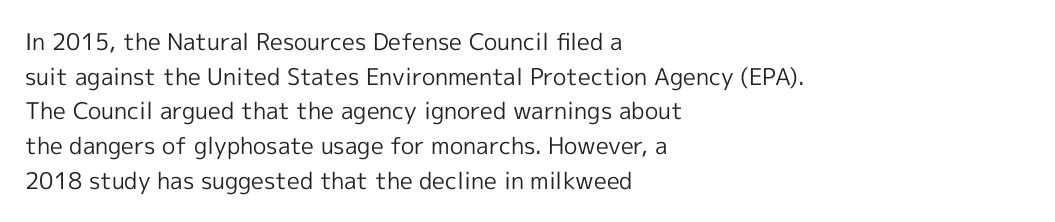
{"italic": "no", "bold": "no", "underline": "no", "align": "left", "line_spacing": "normal", "line_spacing_ratio": 1.51, "letter_spacing": "normal", "letter_spacing_em": 0.0, "glyph_px": 23}
